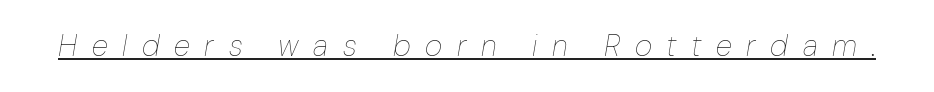
{"italic": "yes", "lean": "right", "slant_degrees": 10, "bold": "no", "weight": "thin", "width": "normal", "stroke_contrast": "low", "x_height": "medium", "monospaced": "no", "underline": "yes", "letter_spacing": "wide", "letter_spacing_em": 0.49, "glyph_px": 30}
